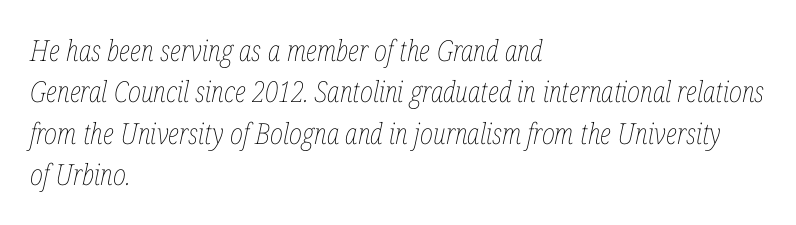
The image shows 29 px thin, condensed type, italic (leaning right); set left-aligned, normal line spacing (1.43x), normal letter spacing, not underlined; low stroke contrast and a medium x-height.
